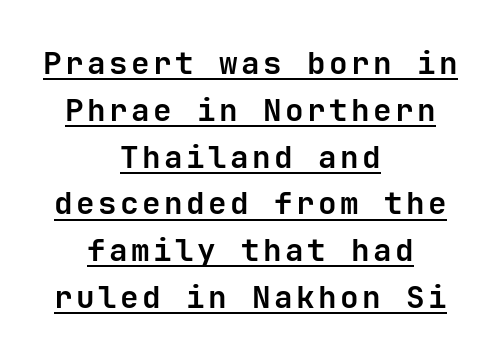
The image shows 31 px bold sans-serif type, upright, monospaced; set centered, normal line spacing (1.51x), underlined; low stroke contrast and a medium x-height.
